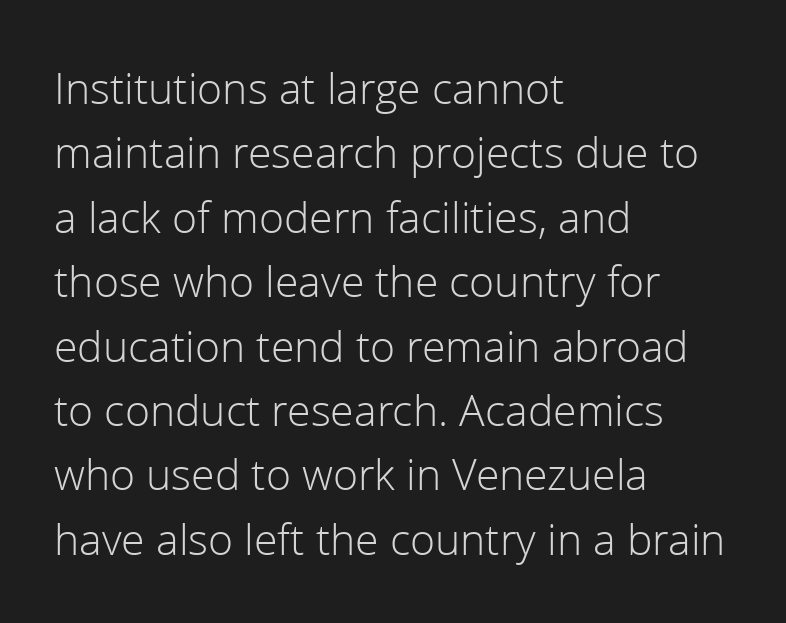
Q: Is the text bold? A: No.
Q: Is the text italic (slanted)? A: No, it is upright.
Q: Is the typeface a serif or a sans-serif typeface? A: Sans-serif.
Q: Is the text underlined? A: No.
Q: How is the paragraph aligned? A: Left-aligned.
Q: Is the spacing between letters normal or unusually wide? A: Normal.
Q: Is the spacing between lines tight, normal or loose? A: Normal.
Q: Width (condensed, normal, or wide)? A: Normal.
Q: Stroke contrast? A: Low.
Q: x-height? A: Medium.
Q: Monospaced? A: No.
